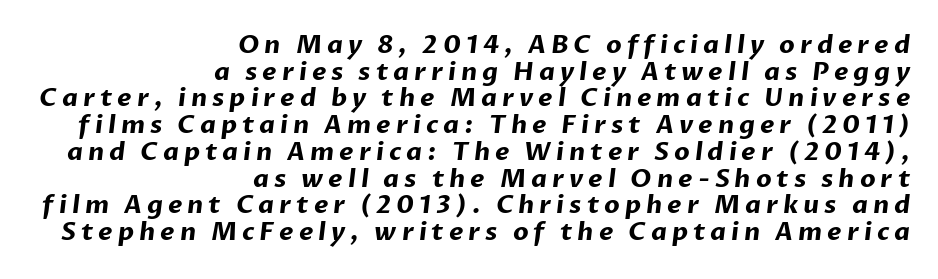
The image shows 25 px bold type; set right-aligned, tight line spacing (1.07x), unusually wide letter spacing (+0.2 em), not underlined.
